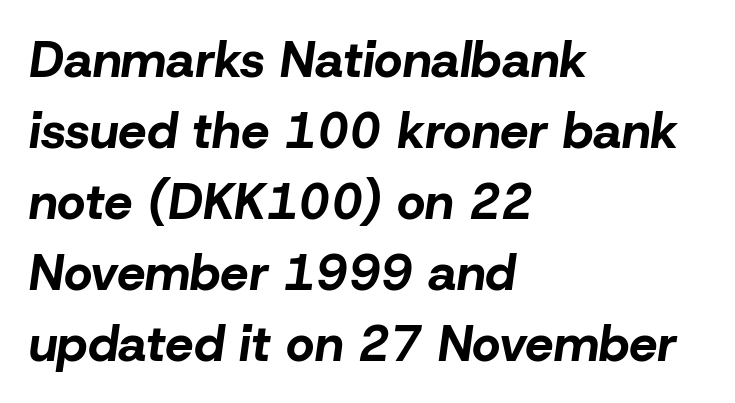
Q: Is the text bold? A: Yes.
Q: Is the text italic (slanted)? A: Yes, it leans right by about 8 degrees.
Q: Is the text underlined? A: No.
Q: How is the paragraph aligned? A: Left-aligned.
Q: Is the spacing between letters normal or unusually wide? A: Normal.
Q: Is the spacing between lines tight, normal or loose? A: Normal.
Q: Width (condensed, normal, or wide)? A: Normal.
Q: Stroke contrast? A: Low.
Q: x-height? A: Medium.
Q: Monospaced? A: No.
